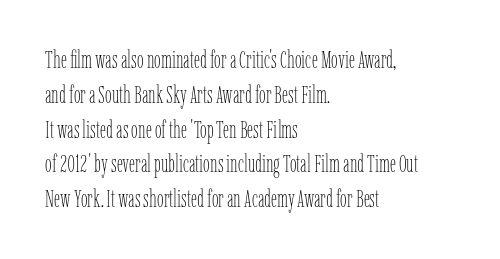
Summary of weight: not heavy and not bold. The passage shown stacks its lines at a standard gap. Upright lettering throughout. Tracking value appears to be zero — textbook default spacing.
